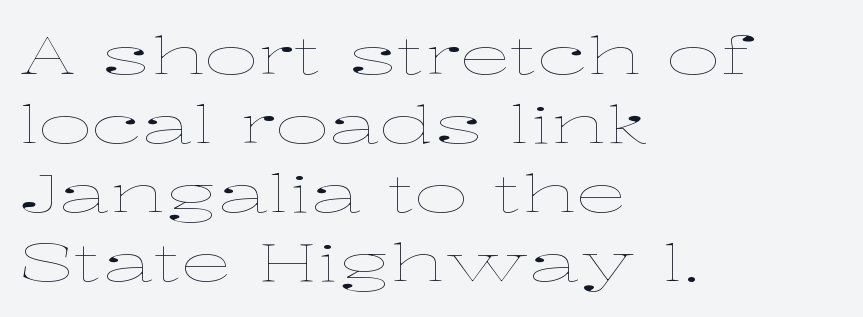
The image shows 52 px thin, wide type, upright; set left-aligned, normal line spacing (1.33x), normal letter spacing, not underlined; low stroke contrast and a medium x-height.
